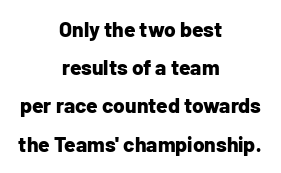
Q: Is the text bold? A: Yes.
Q: Is the text italic (slanted)? A: No, it is upright.
Q: Is the text underlined? A: No.
Q: How is the paragraph aligned? A: Centered.
Q: Is the spacing between letters normal or unusually wide? A: Normal.
